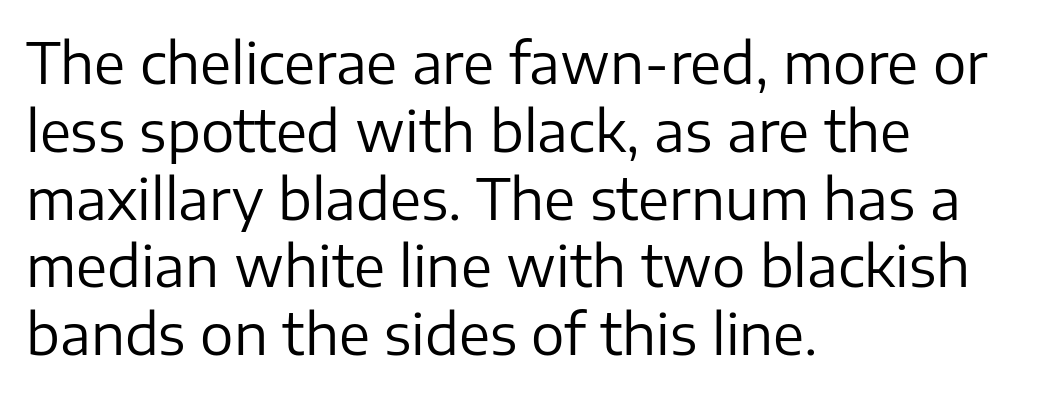
Q: Is the text bold? A: No.
Q: Is the text italic (slanted)? A: No, it is upright.
Q: Is the typeface a serif or a sans-serif typeface? A: Sans-serif.
Q: Is the text underlined? A: No.
Q: How is the paragraph aligned? A: Left-aligned.
Q: Is the spacing between letters normal or unusually wide? A: Normal.
Q: Width (condensed, normal, or wide)? A: Normal.
Q: Stroke contrast? A: Low.
Q: x-height? A: Medium.
Q: Monospaced? A: No.
